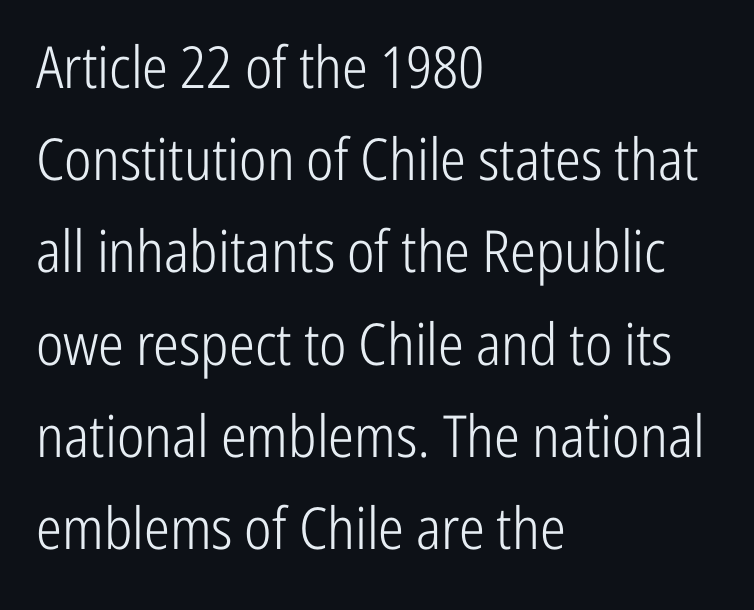
Q: Is the text bold? A: No.
Q: Is the text italic (slanted)? A: No, it is upright.
Q: Is the typeface a serif or a sans-serif typeface? A: Sans-serif.
Q: Is the text underlined? A: No.
Q: How is the paragraph aligned? A: Left-aligned.
Q: Is the spacing between letters normal or unusually wide? A: Normal.
Q: Is the spacing between lines tight, normal or loose? A: Normal.
Q: Width (condensed, normal, or wide)? A: Condensed.
Q: Stroke contrast? A: Low.
Q: x-height? A: Medium.
Q: Monospaced? A: No.
